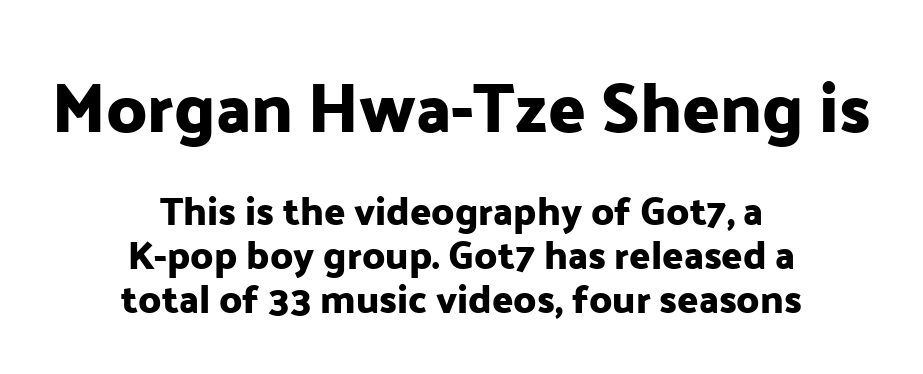
The image shows 69 px sans-serif type, upright; set centered, tight line spacing (1.13x), normal letter spacing, not underlined; the first (top) block is 1.77x larger; low stroke contrast and a medium x-height.
